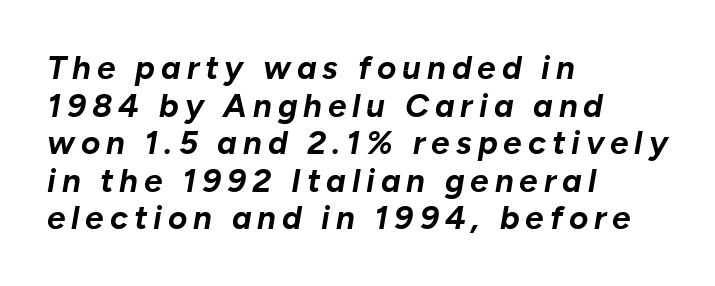
The image shows 33 px bold type, italic (leaning right); set left-aligned, tight line spacing (1.14x), not underlined; low stroke contrast and a medium x-height.
